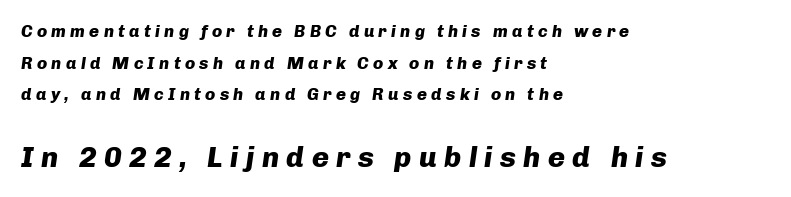
The area under the type is left untouched. This rendering uses left alignment, leaving the right contour irregular. The passage shown is typed in a proportional face where columns would drift. Spacing between characters has been opened up far beyond the box default.
